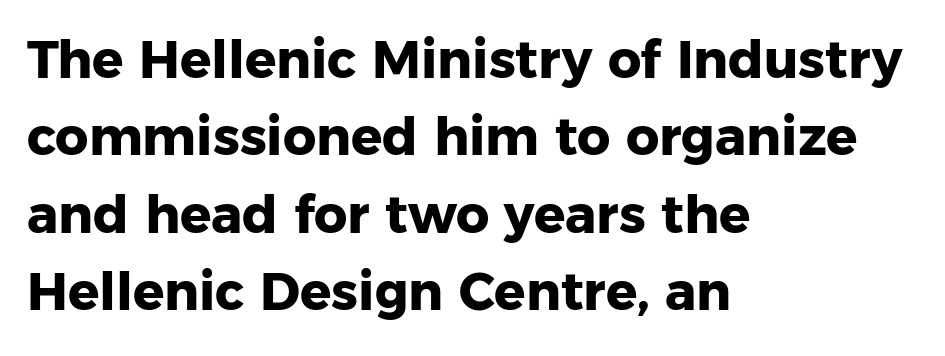
Q: Is the text bold? A: Yes.
Q: Is the text italic (slanted)? A: No, it is upright.
Q: Is the typeface a serif or a sans-serif typeface? A: Sans-serif.
Q: Is the text underlined? A: No.
Q: How is the paragraph aligned? A: Left-aligned.
Q: Is the spacing between letters normal or unusually wide? A: Normal.
Q: Is the spacing between lines tight, normal or loose? A: Normal.
Q: Width (condensed, normal, or wide)? A: Normal.
Q: Stroke contrast? A: Low.
Q: x-height? A: Medium.
Q: Monospaced? A: No.
